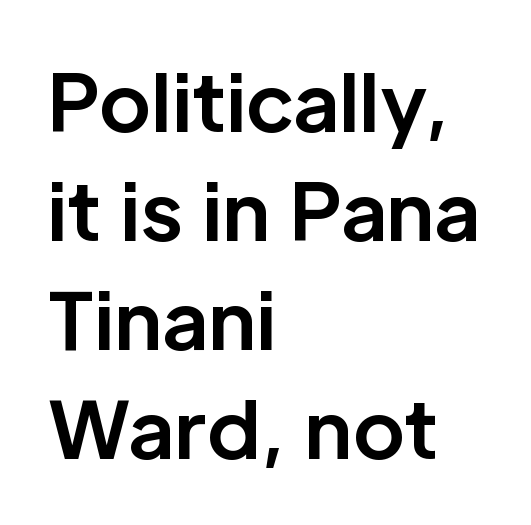
The image shows 79 px bold sans-serif type, upright; set left-aligned, normal line spacing (1.38x), normal letter spacing, not underlined; low stroke contrast and a medium x-height.
